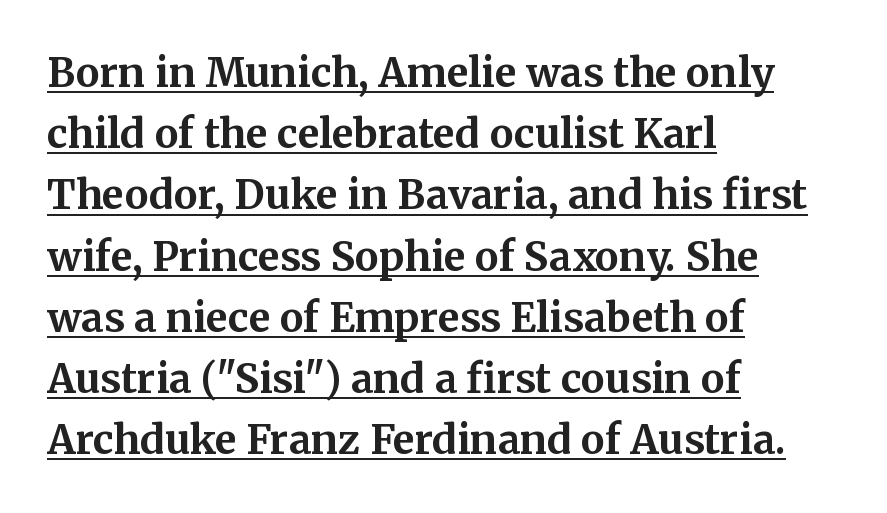
Q: Is the text bold? A: Yes.
Q: Is the text italic (slanted)? A: No, it is upright.
Q: Is the typeface a serif or a sans-serif typeface? A: Serif.
Q: Is the text underlined? A: Yes.
Q: How is the paragraph aligned? A: Left-aligned.
Q: Is the spacing between letters normal or unusually wide? A: Normal.
Q: Is the spacing between lines tight, normal or loose? A: Normal.
Q: Width (condensed, normal, or wide)? A: Normal.
Q: Stroke contrast? A: Medium.
Q: x-height? A: Medium.
Q: Monospaced? A: No.
